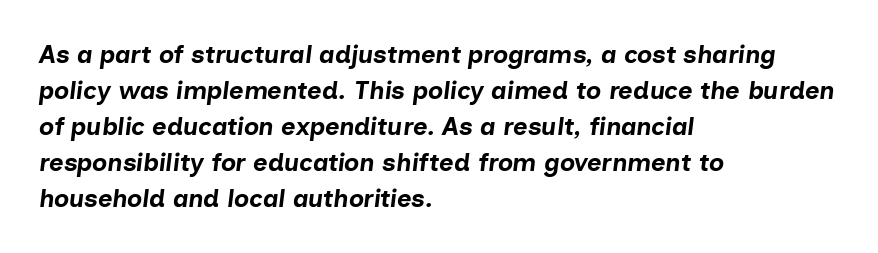
A typesetter would mark this as italic. What weight is shown? A full bold with thick strokes. Alignment: flush left. Lines of text with bare space underneath. Reading down the column, the eye jumps a familiar distance to each next line. Each word holds together tightly as a unit, with standard inter-letter gaps.
